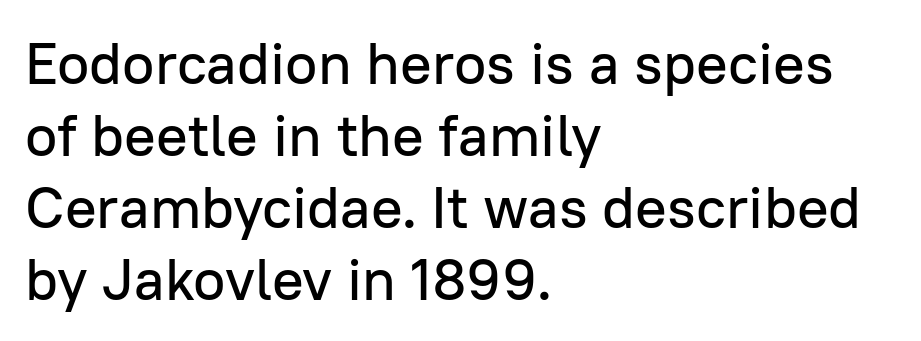
Default kerning and tracking; the words read as compact shapes. Has an underline been added? It has not. The rendering uses natural spacing where letterforms have individual widths. This rendering employs a face without finishing strokes, i.e., a sans-serif. The rendering anchors every line to the left-hand side.
